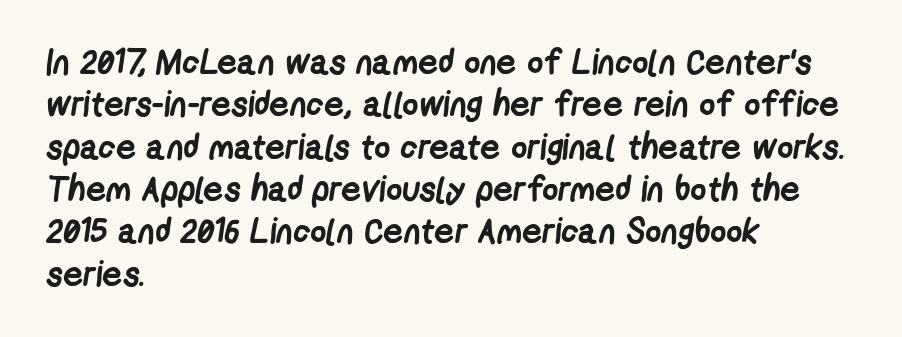
Proportional: the letters do not fall into vertical columns. The ragged edge is on the right, which tells us the setting is flush left. Glance below the letters and you will spot only blank space. Look at the stroke-to-counter ratio: heavy, a bold. Standard letterfit; no display-style spreading of the glyphs. The letters carry no serifs — their stems end cleanly without finishing strokes.
